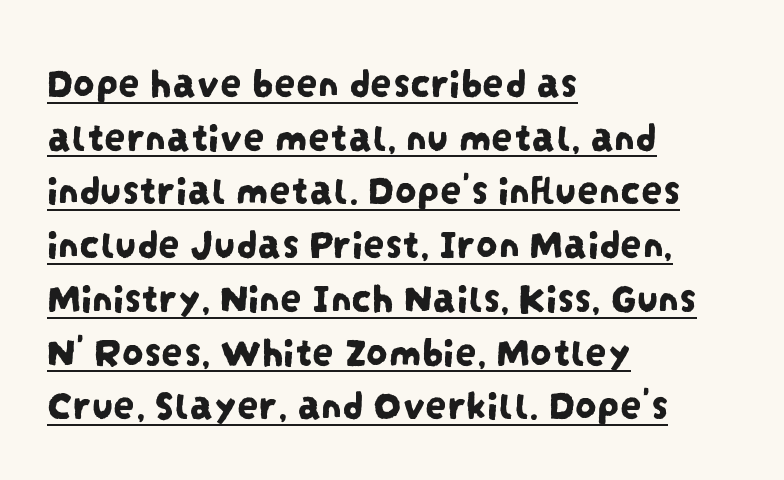
Note the varied advance widths — an 'i' is clearly narrower than an 'm'. You can see a thin bar hugging the bottom of the glyphs. Does the type have serifs? No, each stem ends abruptly. There is no visible air inserted between adjacent glyphs.
